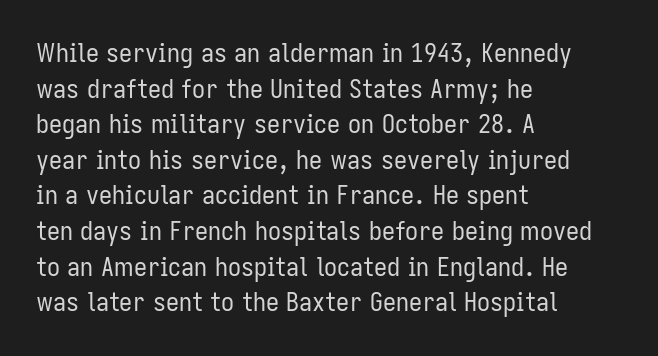
The line texture is even and compact thanks to regular tracking. Honestly, the row spacing looks completely unremarkable. Every row of glyphs begins at an identical x-position on the left. The letters stand straight up with perfectly vertical stems. Stroke thickness stays within the range of a standard reading face or lighter. Unmarked baselines from the first word to the last.
